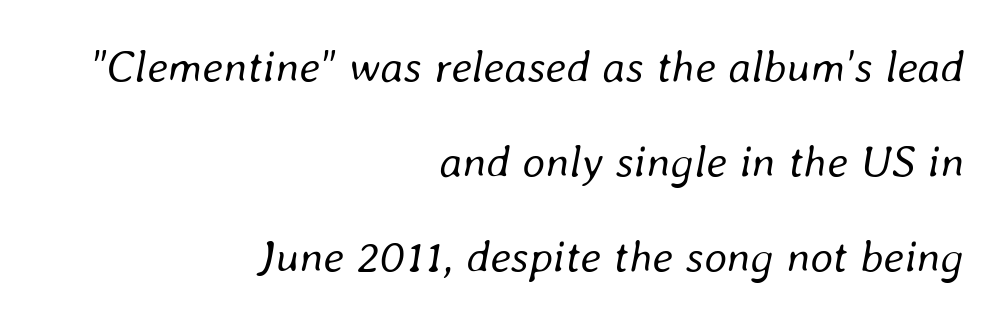
The image shows 45 px regular-weight type, italic (leaning right); set right-aligned, loose line spacing (2.11x), normal letter spacing, not underlined; low stroke contrast and a medium x-height.
